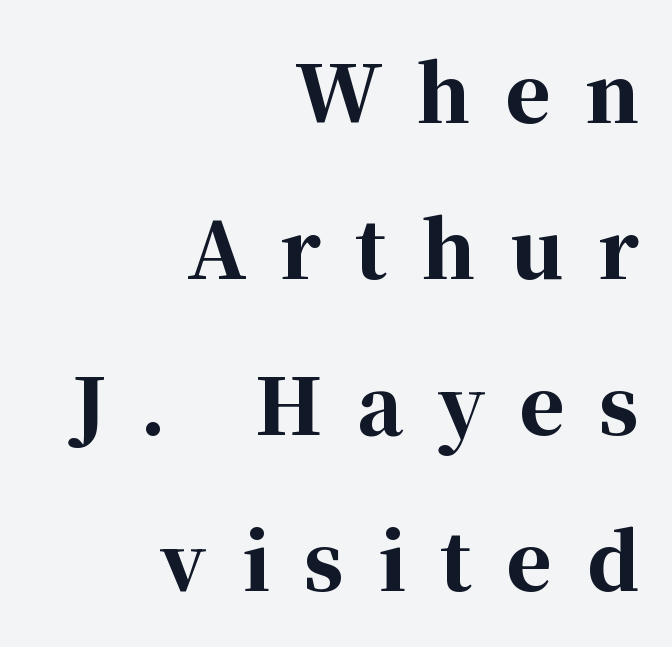
What kind of face is this? One with serifs. Quick note: interline space is abundant. Think of a printed novel: that variable character pitch is what you see here. Notice how the stems are strictly vertical — no italics here.
